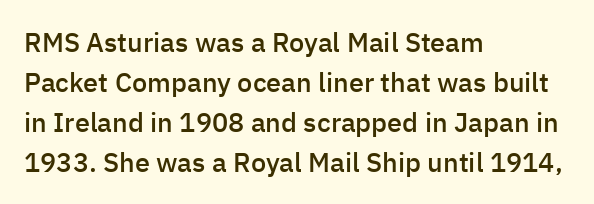
Type without underlining. The passage shown stacks its lines at a standard gap. This rendering uses left alignment, leaving the right contour irregular. Here the glyphs are tracked normally, forming tight word shapes.
